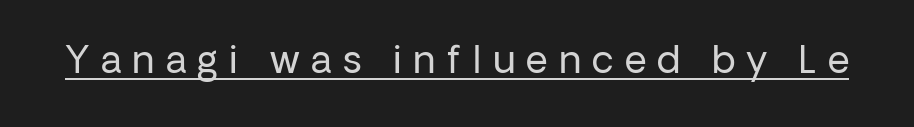
Q: Is the text bold? A: No.
Q: Is the text italic (slanted)? A: No, it is upright.
Q: Is the typeface a serif or a sans-serif typeface? A: Sans-serif.
Q: Is the text underlined? A: Yes.
Q: Is the spacing between letters normal or unusually wide? A: Unusually wide.
Q: Width (condensed, normal, or wide)? A: Normal.
Q: Stroke contrast? A: Low.
Q: x-height? A: Medium.
Q: Monospaced? A: No.
